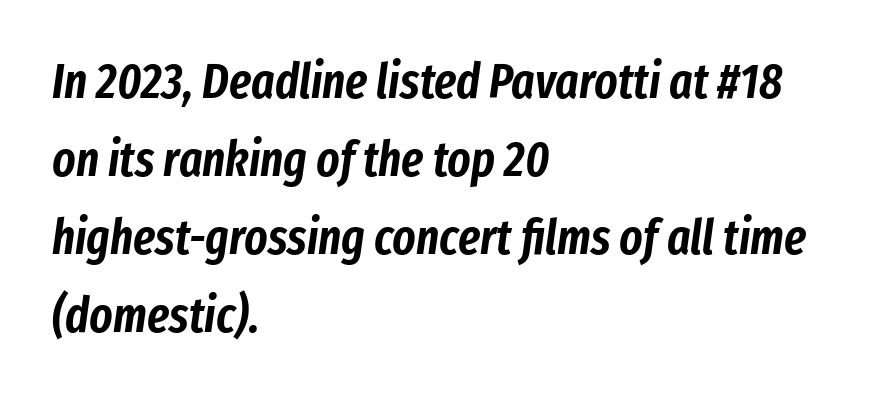
Think of a printed novel: that variable character pitch is what you see here. Every row of glyphs begins at an identical x-position on the left. Words float on clear page, feet unadorned. There's an unmistakable incline to the writing here. The line-height multiplier appears to be the usual default. Glyph-to-glyph distance matches everyday printed text.
